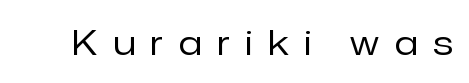
The image shows 34 px regular-weight sans-serif type, upright; set unusually wide letter spacing (+0.46 em), not underlined; low stroke contrast and a medium x-height.
